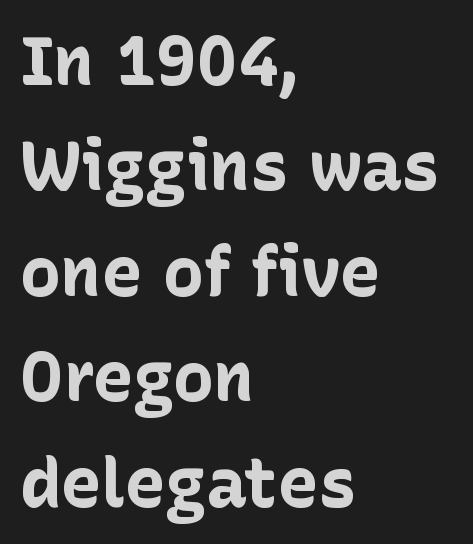
Heavy, bold letterforms. Which margin do the lines hug? The left one — the right edge is uneven. A typesetter would call this leading conventional body-copy spacing. Honestly, there is no underline to notice here at all.
